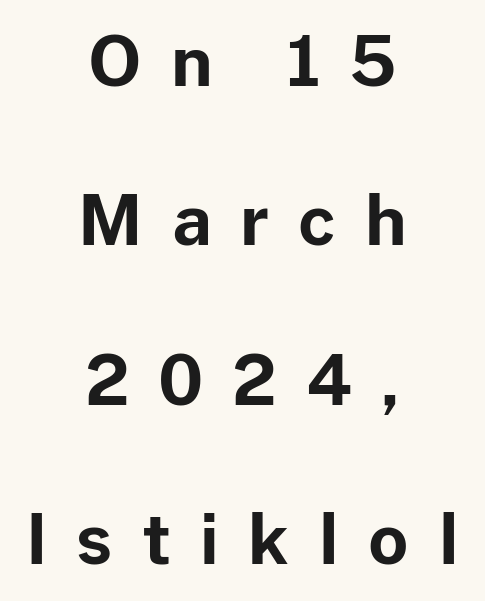
{"serif": "no", "italic": "no", "bold": "yes", "weight": "bold", "width": "normal", "stroke_contrast": "low", "x_height": "medium", "monospaced": "no", "underline": "no", "align": "center", "line_spacing": "loose", "line_spacing_ratio": 2.31, "letter_spacing": "wide", "letter_spacing_em": 0.42, "glyph_px": 69}
